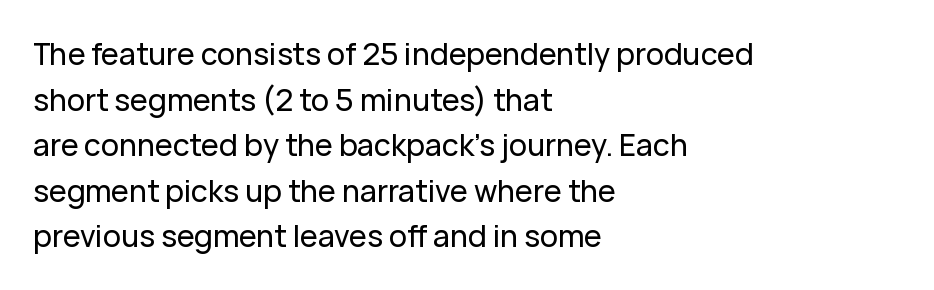
The image shows 30 px sans-serif type, upright; set left-aligned, normal line spacing (1.52x), normal letter spacing, not underlined; low stroke contrast and a medium x-height.
